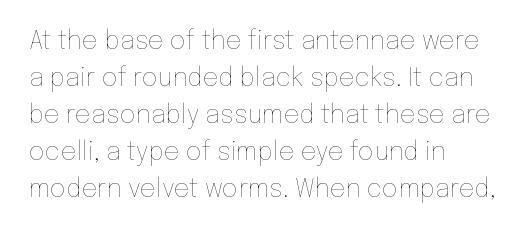
A typesetter would call this leading conventional body-copy spacing. Descender tails drop into unmarked territory. Visually the block forms a straight wall on the left and a jagged coastline on the right. Do the letters lean? They stand straight.
